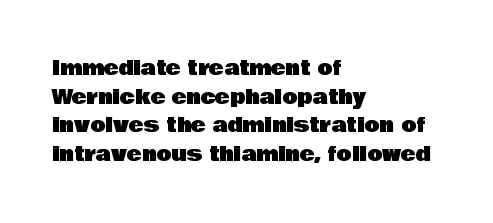
{"italic": "no", "underline": "no", "align": "left", "line_spacing": "normal", "line_spacing_ratio": 1.43, "letter_spacing": "normal", "letter_spacing_em": 0.0, "glyph_px": 20}
